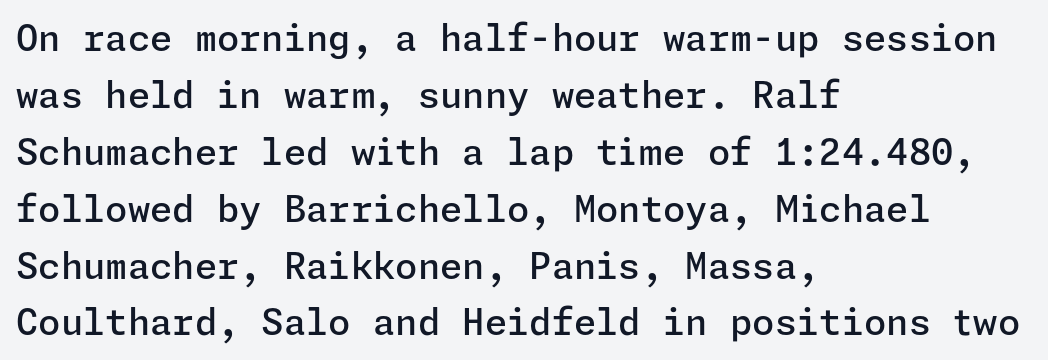
Q: Is the text bold? A: Semi-bold.
Q: Is the text italic (slanted)? A: No, it is upright.
Q: Is the typeface a serif or a sans-serif typeface? A: Sans-serif.
Q: Is the text underlined? A: No.
Q: How is the paragraph aligned? A: Left-aligned.
Q: Is the spacing between letters normal or unusually wide? A: Normal.
Q: Is the spacing between lines tight, normal or loose? A: Normal.
Q: Width (condensed, normal, or wide)? A: Normal.
Q: Stroke contrast? A: Low.
Q: x-height? A: Medium.
